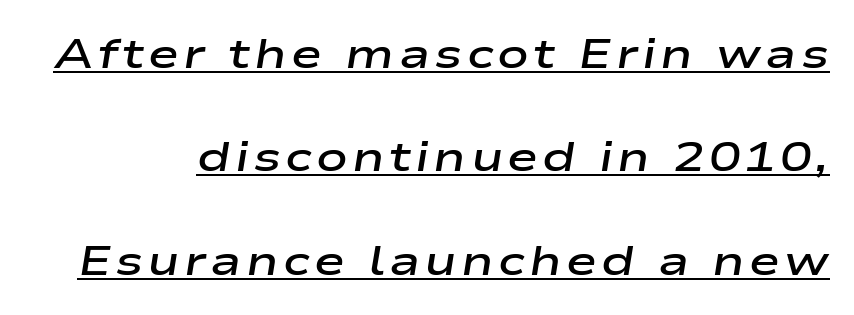
Q: Is the text bold? A: Semi-bold.
Q: Is the text italic (slanted)? A: Yes, it leans right by about 9 degrees.
Q: Is the text underlined? A: Yes.
Q: Is the spacing between lines tight, normal or loose? A: Loose.
Q: Width (condensed, normal, or wide)? A: Wide.
Q: Stroke contrast? A: Low.
Q: x-height? A: Medium.
Q: Monospaced? A: No.
